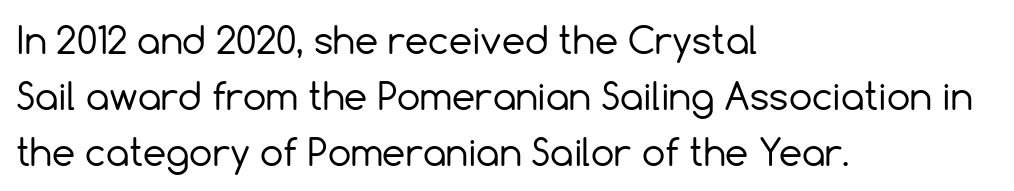
Q: Is the text bold? A: No.
Q: Is the text italic (slanted)? A: No, it is upright.
Q: Is the typeface a serif or a sans-serif typeface? A: Sans-serif.
Q: Is the text underlined? A: No.
Q: How is the paragraph aligned? A: Left-aligned.
Q: Is the spacing between letters normal or unusually wide? A: Normal.
Q: Is the spacing between lines tight, normal or loose? A: Normal.
Q: Width (condensed, normal, or wide)? A: Normal.
Q: x-height? A: Medium.
Q: Monospaced? A: No.
